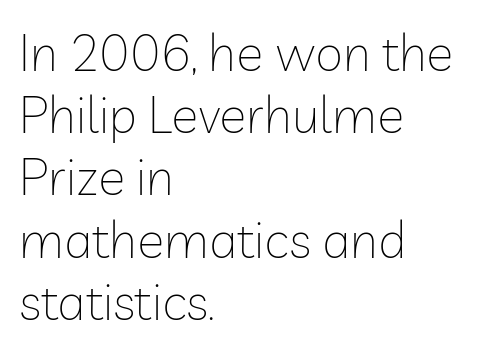
Does the lettering tilt? It doesn't — this is upright. The face used here is proportionally spaced, like ordinary book or web type. Has an underline been added? It has not. Does the copy run flush right? No — it runs flush left.
